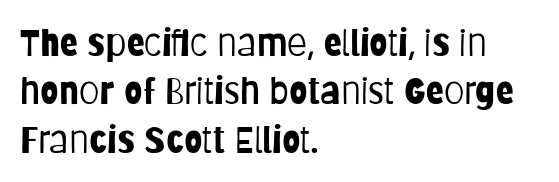
Compared with typical paragraphs, the rows here are spaced about the same. Ink coverage per letter is moderate at most. Observe the ordinary spacing: letters are neighbours, not strangers. Vertical strokes here are truly vertical.
